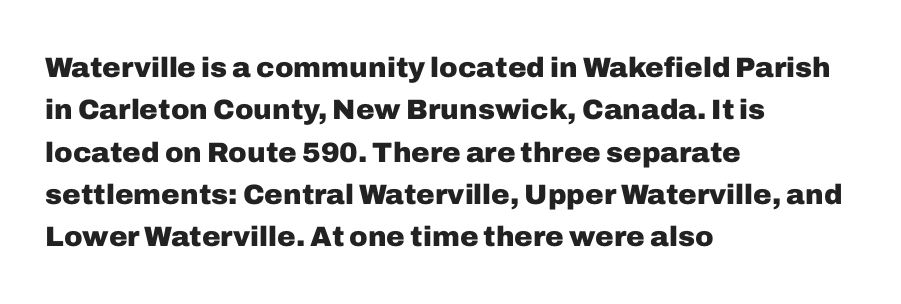
The image shows 28 px heavy sans-serif type, upright; set left-aligned, normal line spacing (1.51x), normal letter spacing, not underlined; low stroke contrast and a medium x-height.
